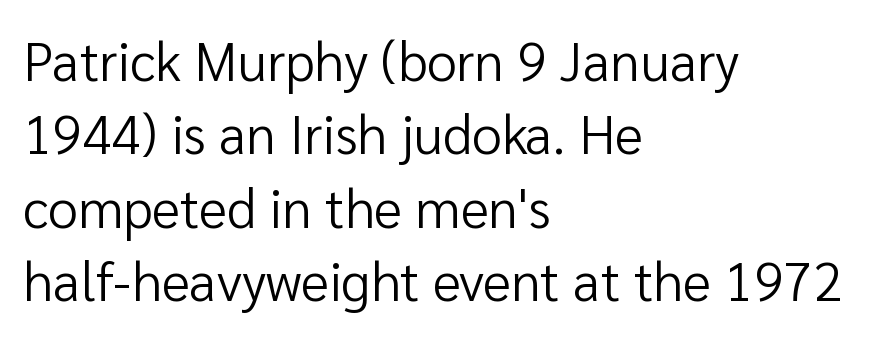
Q: Is the text bold? A: No.
Q: Is the text italic (slanted)? A: No, it is upright.
Q: Is the typeface a serif or a sans-serif typeface? A: Sans-serif.
Q: Is the text underlined? A: No.
Q: How is the paragraph aligned? A: Left-aligned.
Q: Is the spacing between letters normal or unusually wide? A: Normal.
Q: Is the spacing between lines tight, normal or loose? A: Normal.
Q: Width (condensed, normal, or wide)? A: Normal.
Q: Stroke contrast? A: Low.
Q: x-height? A: Medium.
Q: Monospaced? A: No.
